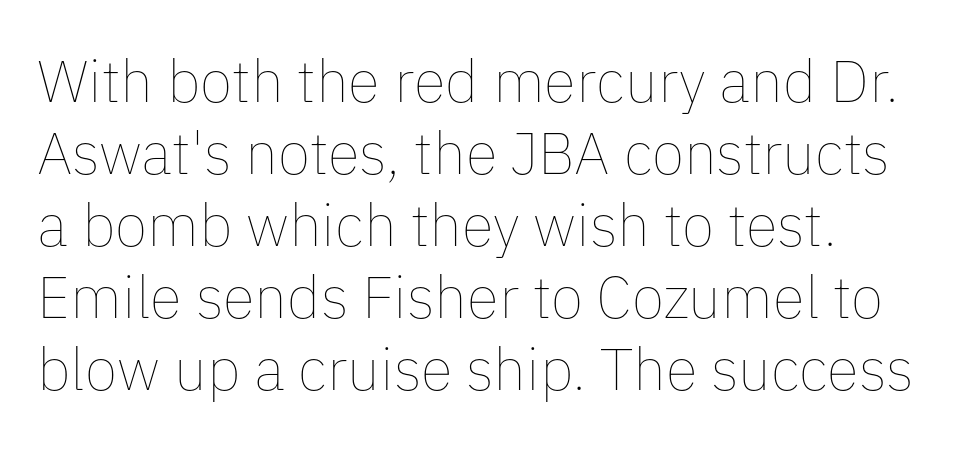
The image shows 59 px thin type, upright; set line spacing 1.22x, normal letter spacing, not underlined; low stroke contrast and a medium x-height.
